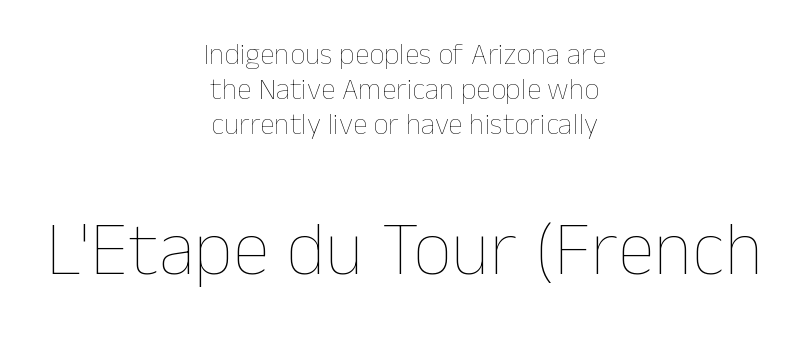
Style check: upright. Notice how the passage keeps no hard edge, just a central spine. Glyph-to-glyph distance matches everyday printed text. Compare the two chunks: the lower has the greater cap height.
